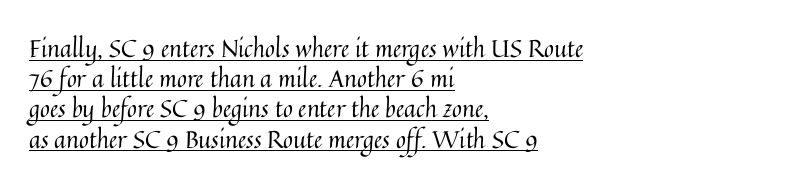
Q: Is the text bold? A: No.
Q: Is the text italic (slanted)? A: Yes.
Q: Is the text underlined? A: Yes.
Q: How is the paragraph aligned? A: Left-aligned.
Q: Is the spacing between letters normal or unusually wide? A: Normal.
Q: Is the spacing between lines tight, normal or loose? A: Normal.
